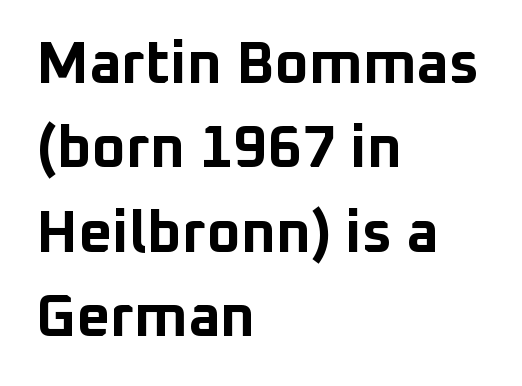
{"serif": "no", "italic": "no", "bold": "yes", "weight": "bold", "width": "normal", "stroke_contrast": "low", "x_height": "medium", "monospaced": "no", "underline": "no", "align": "left", "line_spacing": "normal", "line_spacing_ratio": 1.43, "letter_spacing": "normal", "letter_spacing_em": 0.0, "glyph_px": 59}
